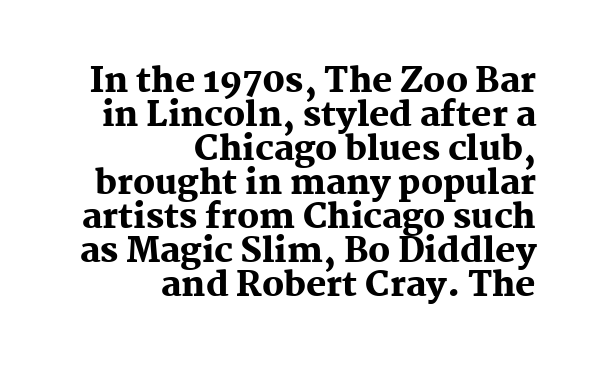
The lines are packed closely together with very little leading. Every stem runs plumb, perpendicular to the baseline. Characters follow at the spacing the type designer built in. The paragraph shown leans on its right margin. Each row of text sits above clean, open space.
